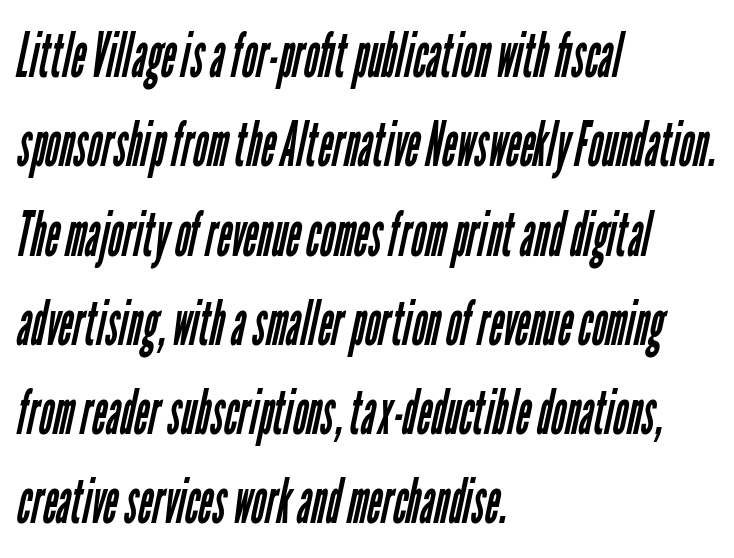
Q: Is the text bold? A: No.
Q: Is the typeface a serif or a sans-serif typeface? A: Sans-serif.
Q: Is the text underlined? A: No.
Q: How is the paragraph aligned? A: Left-aligned.
Q: Is the spacing between letters normal or unusually wide? A: Normal.
Q: Is the spacing between lines tight, normal or loose? A: Normal.
Q: Width (condensed, normal, or wide)? A: Condensed.
Q: Stroke contrast? A: Low.
Q: x-height? A: Medium.
Q: Monospaced? A: No.
